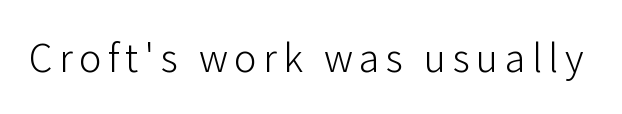
Q: Is the text bold? A: No.
Q: Is the text italic (slanted)? A: No, it is upright.
Q: Is the typeface a serif or a sans-serif typeface? A: Sans-serif.
Q: Is the text underlined? A: No.
Q: Width (condensed, normal, or wide)? A: Normal.
Q: Stroke contrast? A: Low.
Q: x-height? A: Medium.
Q: Monospaced? A: No.
